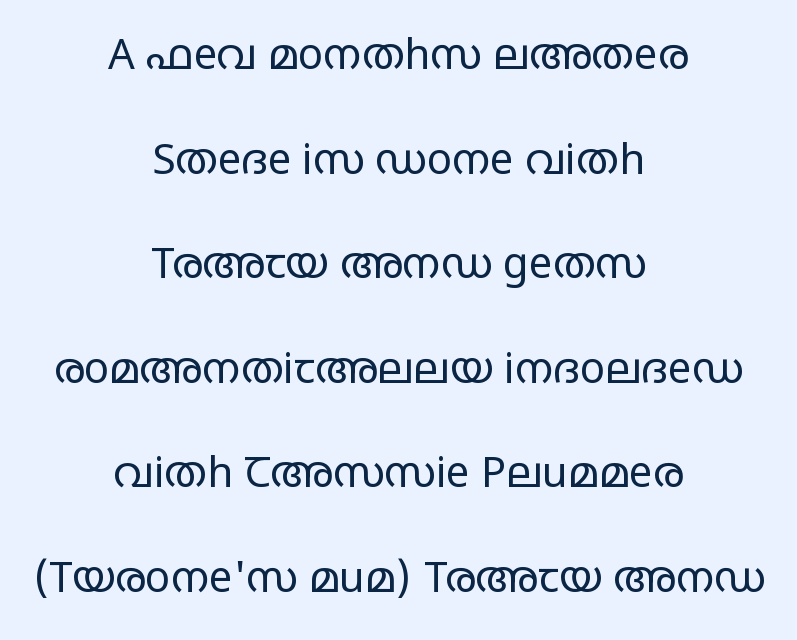
{"serif": "no", "italic": "no", "bold": "no", "weight": "regular", "width": "wide", "stroke_contrast": "low", "x_height": "large", "monospaced": "no", "underline": "no", "align": "center", "line_spacing": "loose", "line_spacing_ratio": 2.49, "letter_spacing": "normal", "letter_spacing_em": 0.0, "glyph_px": 42}
